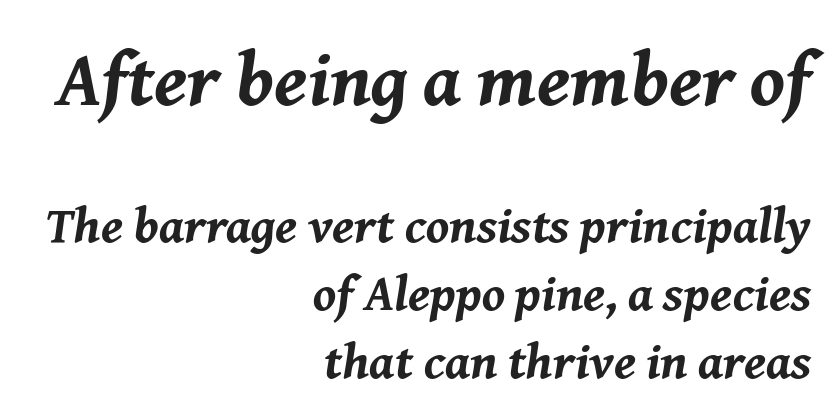
Yep, that's italic — everything's leaning. Every letter is thick-stroked: bold, no question. The gaps between neighbouring characters are ordinary and unremarkable. Regarding leading, the lines here are spaced in the standard way. Horizontally, the lines are justified to the trailing edge only.
